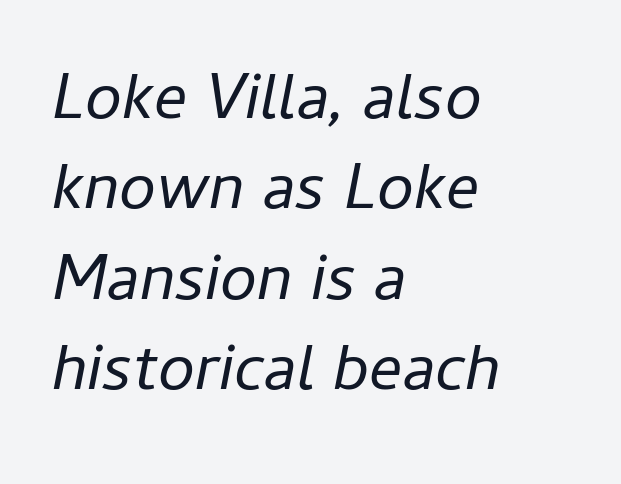
{"italic": "yes", "lean": "right", "slant_degrees": 11, "bold": "no", "weight": "regular", "width": "normal", "stroke_contrast": "low", "x_height": "medium", "monospaced": "no", "underline": "no", "align": "left", "line_spacing": "normal", "line_spacing_ratio": 1.37, "letter_spacing": "normal", "letter_spacing_em": 0.0, "glyph_px": 66}
